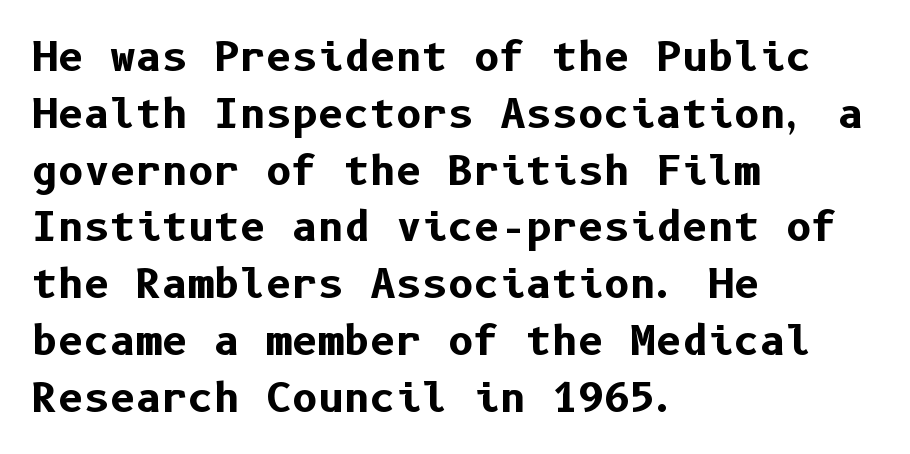
Q: Is the text bold? A: Yes.
Q: Is the text italic (slanted)? A: No, it is upright.
Q: Is the typeface a serif or a sans-serif typeface? A: Sans-serif.
Q: Is the text underlined? A: No.
Q: How is the paragraph aligned? A: Left-aligned.
Q: Is the spacing between letters normal or unusually wide? A: Normal.
Q: Is the spacing between lines tight, normal or loose? A: Normal.
Q: Width (condensed, normal, or wide)? A: Normal.
Q: Stroke contrast? A: Low.
Q: x-height? A: Medium.
